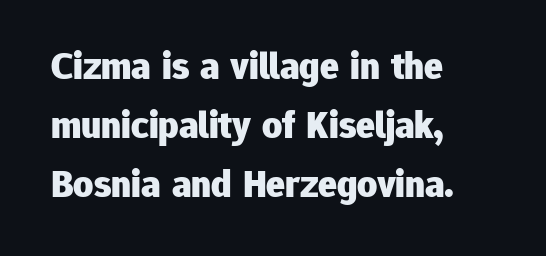
{"serif": "no", "italic": "no", "bold": "yes", "weight": "heavy", "width": "normal", "stroke_contrast": "low", "x_height": "medium", "monospaced": "no", "underline": "no", "align": "left", "line_spacing": "normal", "line_spacing_ratio": 1.51, "letter_spacing": "normal", "letter_spacing_em": 0.0, "glyph_px": 39}
